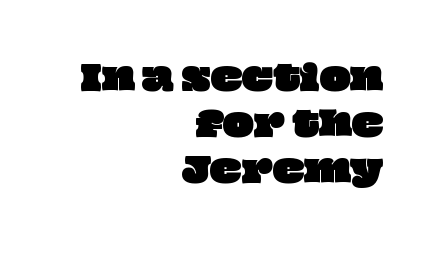
Q: Is the text underlined? A: No.
Q: How is the paragraph aligned? A: Right-aligned.
Q: Is the spacing between letters normal or unusually wide? A: Normal.
Q: Is the spacing between lines tight, normal or loose? A: Normal.
Q: Width (condensed, normal, or wide)? A: Wide.
Q: Stroke contrast? A: Low.
Q: x-height? A: Large.
Q: Monospaced? A: No.
